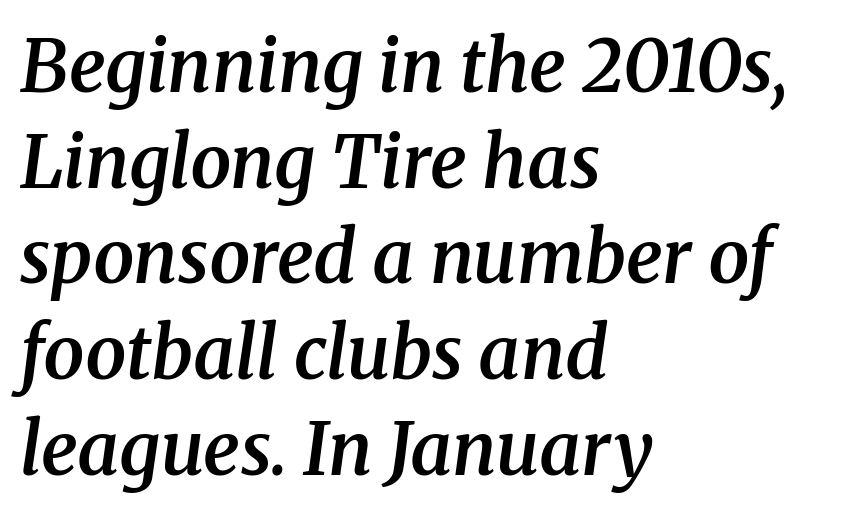
Moderately thickened strokes mark this as semibold type. There's an unmistakable incline to the writing here. The block of text has a typical density, with ordinary space between rows. You could not count columns in this text — the font is proportionally spaced. Little horizontal feet cap the strokes, marking this as serif type.
